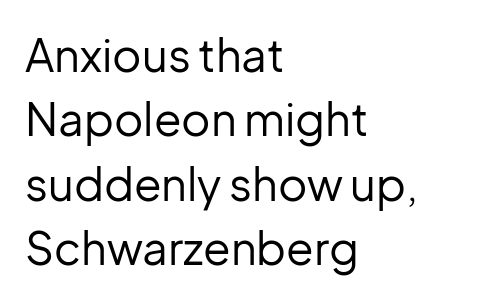
Q: Is the text bold? A: No.
Q: Is the text italic (slanted)? A: No, it is upright.
Q: Is the typeface a serif or a sans-serif typeface? A: Sans-serif.
Q: Is the text underlined? A: No.
Q: How is the paragraph aligned? A: Left-aligned.
Q: Is the spacing between letters normal or unusually wide? A: Normal.
Q: Is the spacing between lines tight, normal or loose? A: Normal.
Q: Width (condensed, normal, or wide)? A: Normal.
Q: Stroke contrast? A: Low.
Q: x-height? A: Medium.
Q: Monospaced? A: No.
